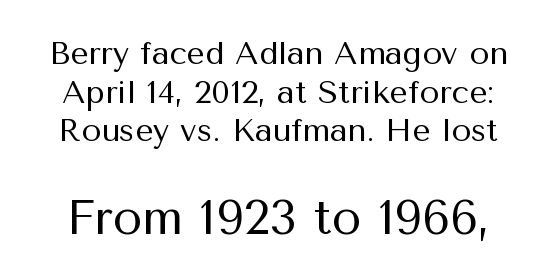
Anything drawn beneath the words? Only blank space. Varying glyph widths throughout — classic text-font behaviour. The letterforms sit at book weight or below. The type sits square on the baseline with zero lean. Visually, the bottom section dominates because its glyphs are scaled up.
